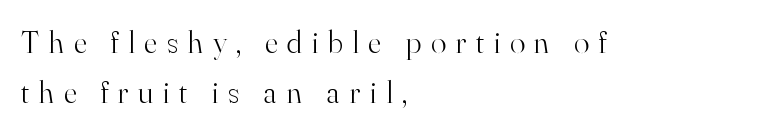
{"serif": "yes", "italic": "no", "bold": "no", "weight": "light", "width": "normal", "stroke_contrast": "high", "x_height": "small", "monospaced": "no", "underline": "no", "align": "left", "line_spacing": "normal", "line_spacing_ratio": 1.55, "letter_spacing": "wide", "letter_spacing_em": 0.3, "glyph_px": 32}
